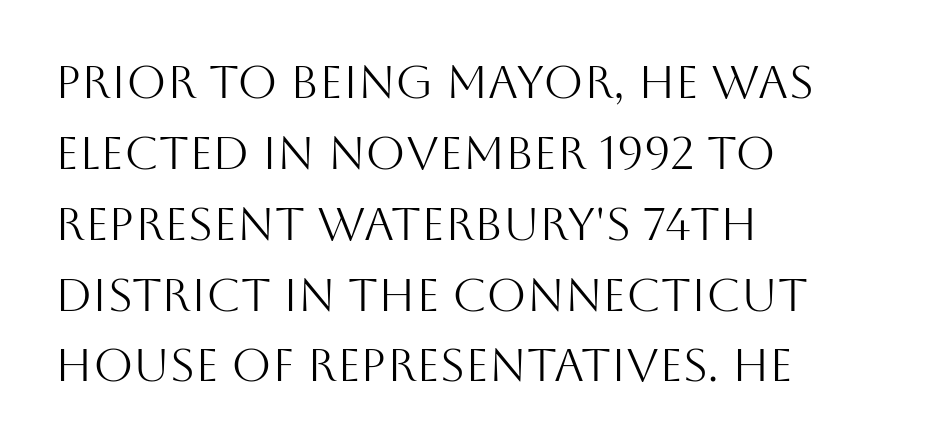
{"serif": "no", "italic": "no", "bold": "no", "weight": "light", "width": "normal", "stroke_contrast": "medium", "x_height": "large", "monospaced": "no", "underline": "no", "align": "left", "line_spacing": "normal", "line_spacing_ratio": 1.54, "letter_spacing": "normal", "letter_spacing_em": 0.0, "glyph_px": 46}
